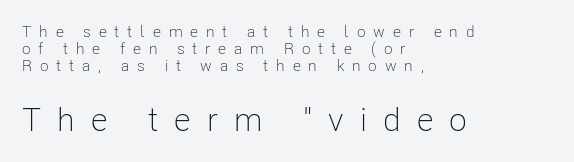
The image shows 33 px light, condensed sans-serif type, upright; set left-aligned, tight line spacing (1.07x), unusually wide letter spacing (+0.49 em), not underlined; the second (bottom) block is 2.06x larger; low stroke contrast and a medium x-height.
